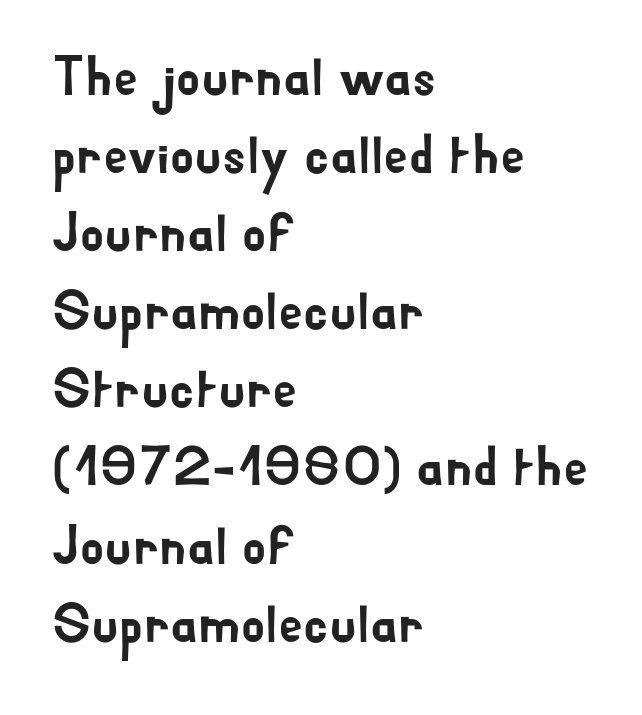
{"serif": "no", "italic": "no", "width": "normal", "stroke_contrast": "low", "x_height": "small", "monospaced": "no", "underline": "no", "align": "left", "line_spacing": "normal", "line_spacing_ratio": 1.42, "letter_spacing": "normal", "letter_spacing_em": 0.0, "glyph_px": 55}
